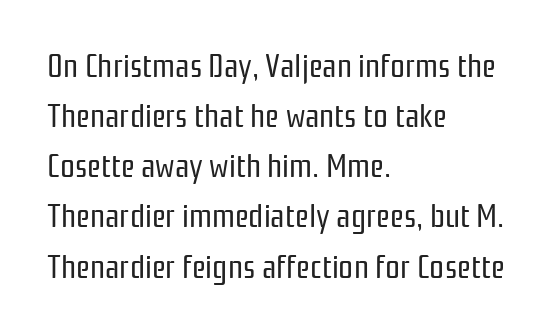
The image shows 33 px regular-weight, condensed sans-serif type, upright; set left-aligned, normal line spacing (1.52x), normal letter spacing, not underlined; low stroke contrast and a medium x-height.
